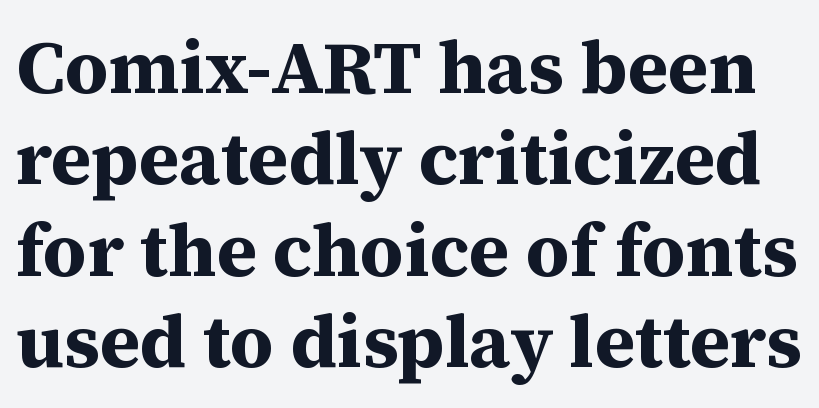
How heavy is the stroke? Heavy — this is a bold. You could not count columns in this text — the font is proportionally spaced. The horizontal fit of the characters is conventional and even. Underlining? Definitely not there. This sample uses an upright cut, with every glyph sitting square on the baseline.
